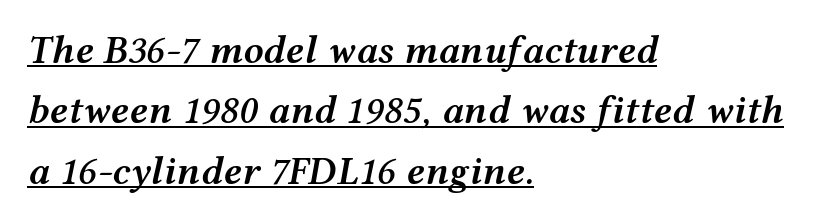
{"italic": "yes", "lean": "right", "slant_degrees": 12, "bold": "semi", "weight": "semibold", "width": "wide", "stroke_contrast": "medium", "x_height": "medium", "monospaced": "no", "underline": "yes", "align": "left", "line_spacing": "normal", "line_spacing_ratio": 1.51, "letter_spacing": "normal", "letter_spacing_em": 0.0, "glyph_px": 40}
